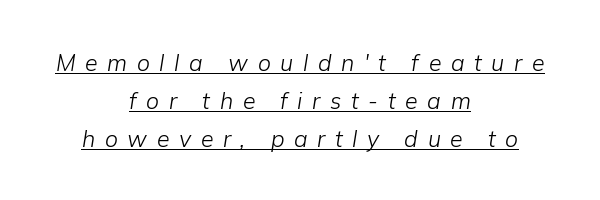
{"italic": "yes", "lean": "right", "slant_degrees": 9, "bold": "no", "underline": "yes", "align": "center", "line_spacing": "normal", "line_spacing_ratio": 1.65, "letter_spacing": "wide", "letter_spacing_em": 0.42, "glyph_px": 23}
